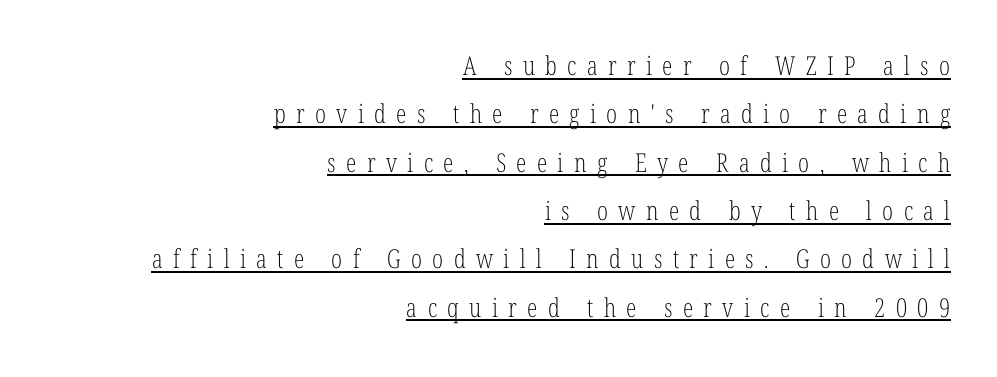
The image shows 26 px text type, upright; set right-aligned, line spacing 1.86x, unusually wide letter spacing (+0.4 em), underlined.
